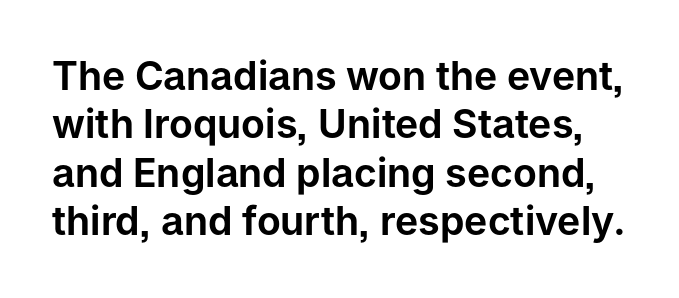
{"serif": "no", "italic": "no", "width": "normal", "stroke_contrast": "low", "x_height": "medium", "monospaced": "no", "underline": "no", "line_spacing_ratio": 1.24, "letter_spacing": "normal", "letter_spacing_em": 0.0, "glyph_px": 39}
